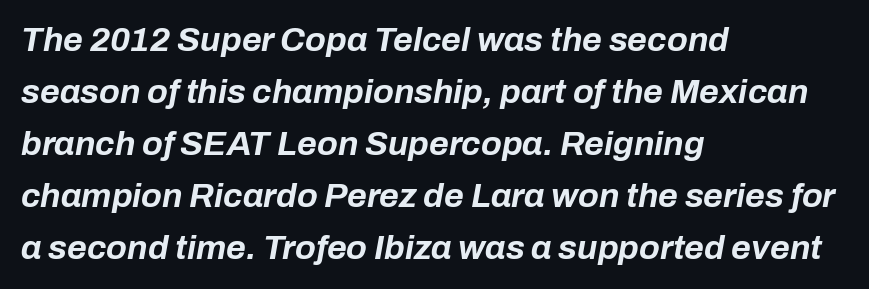
Q: Is the text bold? A: Yes.
Q: Is the text italic (slanted)? A: Yes, it leans right by about 10 degrees.
Q: Is the text underlined? A: No.
Q: How is the paragraph aligned? A: Left-aligned.
Q: Is the spacing between letters normal or unusually wide? A: Normal.
Q: Is the spacing between lines tight, normal or loose? A: Normal.
Q: Width (condensed, normal, or wide)? A: Normal.
Q: Stroke contrast? A: Low.
Q: x-height? A: Medium.
Q: Monospaced? A: No.
